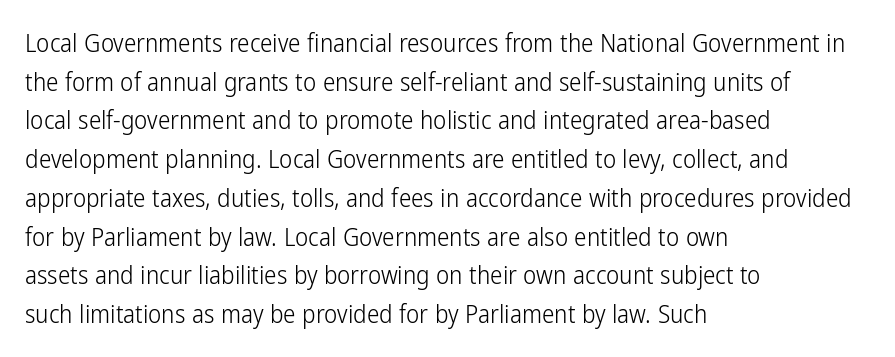
{"italic": "no", "bold": "no", "underline": "no", "align": "left", "line_spacing": "normal", "line_spacing_ratio": 1.55, "letter_spacing": "normal", "letter_spacing_em": 0.0, "glyph_px": 25}
